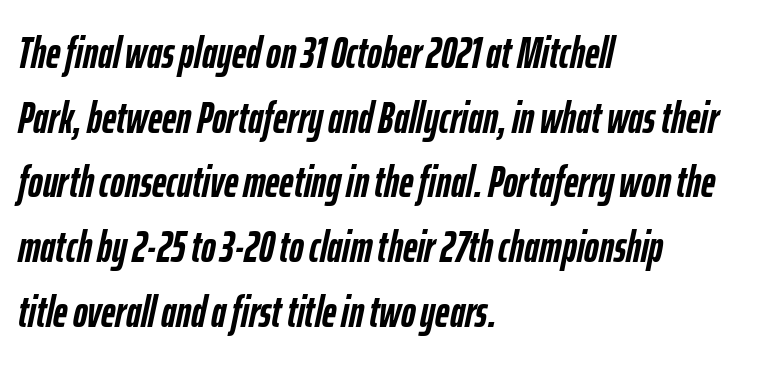
The image shows 44 px semibold, condensed type, italic (leaning right); set left-aligned, normal line spacing (1.47x), normal letter spacing, not underlined; low stroke contrast and a medium x-height.
